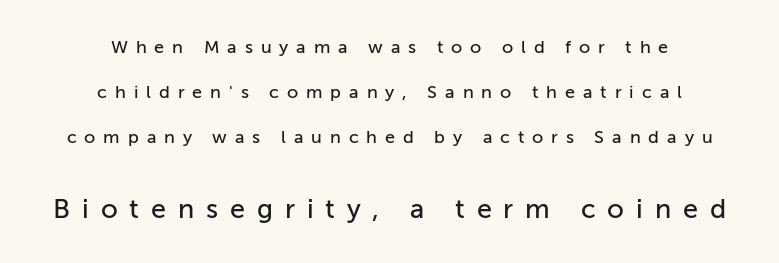
Q: Is the text italic (slanted)? A: No, it is upright.
Q: Is the text underlined? A: No.
Q: How is the paragraph aligned? A: Centered.
Q: Is the spacing between letters normal or unusually wide? A: Unusually wide.
Q: Is the spacing between lines tight, normal or loose? A: Loose.
Q: Which block of text is set in a larger size, the first (top) or the second (bottom)? A: The second (bottom) one.
